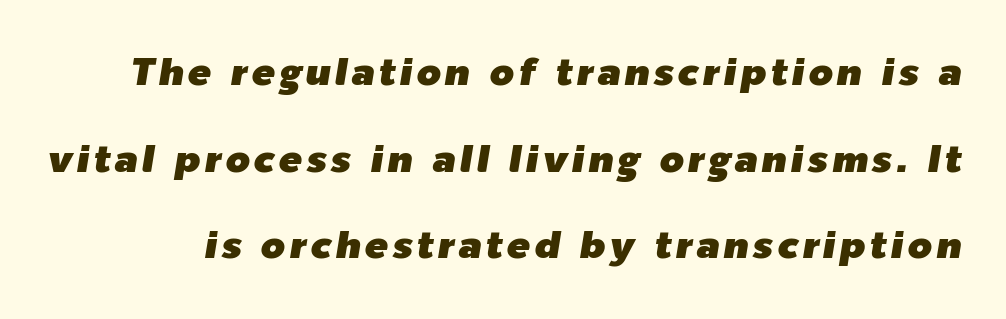
The image shows 39 px text type, italic (leaning right); set loose line spacing (2.22x), not underlined; low stroke contrast and a medium x-height.
